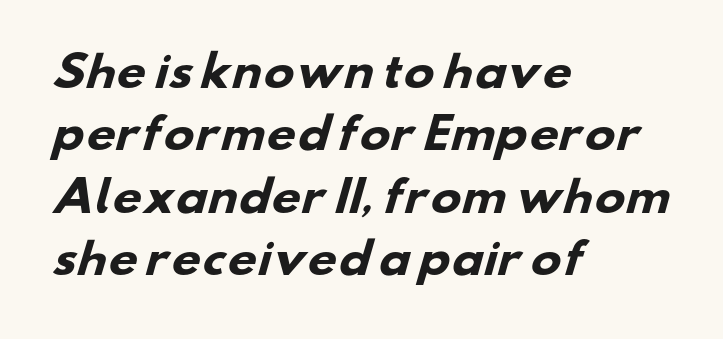
Tracking here is standard; glyphs follow each other at the usual distance. A bare baseline throughout the passage. Varying glyph widths throughout — classic text-font behaviour. The rendering shows plain stroke endings on the letterforms — a sans-serif design. One glance says typical: line gaps are just what's usual.
